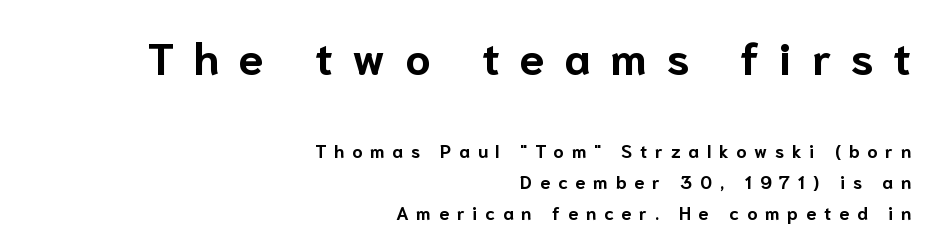
Students, note that the glyphs here are deliberately spaced far apart. Does the weight exceed regular? Yes, all the way to bold. In CSS terms this would be text-align: right. Does the lettering tilt? It doesn't — this is upright.
